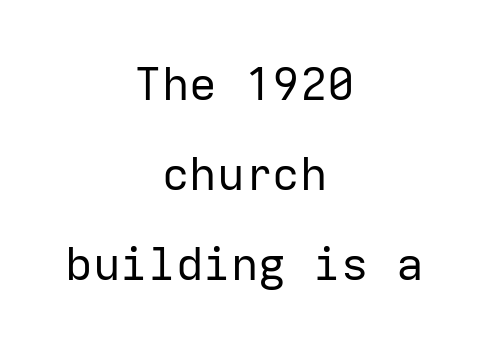
Q: Is the text bold? A: No.
Q: Is the text italic (slanted)? A: No, it is upright.
Q: Is the typeface a serif or a sans-serif typeface? A: Sans-serif.
Q: Is the text underlined? A: No.
Q: How is the paragraph aligned? A: Centered.
Q: Is the spacing between letters normal or unusually wide? A: Normal.
Q: Is the spacing between lines tight, normal or loose? A: Loose.
Q: Width (condensed, normal, or wide)? A: Normal.
Q: Stroke contrast? A: Low.
Q: x-height? A: Medium.
Q: Monospaced? A: Yes.
